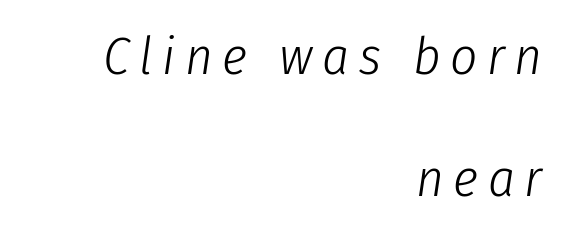
On a weight scale, this lands at 450 or below. Each line ends at the same right margin while the left side varies. Bare-footed words on every line. Is there much room between lines? Yes — plenty of vertical air separates them. Notice how the stems are inclined rather than vertical — that's the hallmark of italics. A typesetter would call this proportional, since set widths differ per character.
